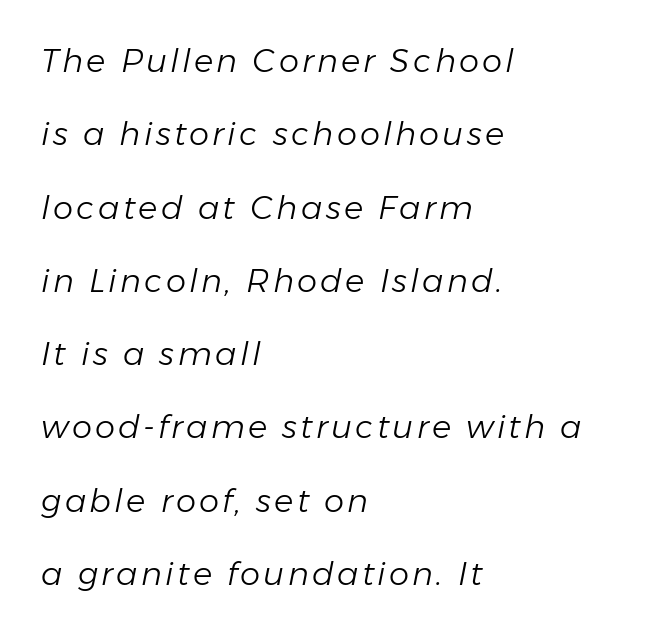
The image shows 32 px light type, italic (leaning right); set left-aligned, loose line spacing (2.29x), not underlined; low stroke contrast and a medium x-height.
